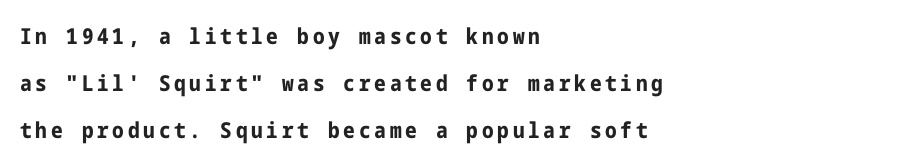
The image shows 22 px bold type, upright; set left-aligned, loose line spacing (2.14x), not underlined.
